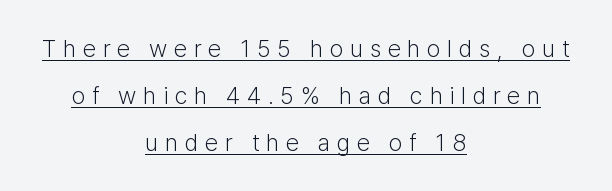
Every row of glyphs is offset so its center matches the block's center. Is there much room between lines? Yes — plenty of vertical air separates them. Caption: expanded tracking, letters set apart. The string is rendered with underlining switched on.
